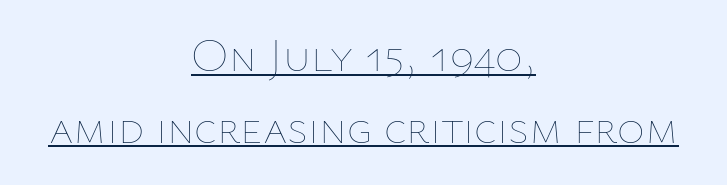
{"italic": "no", "bold": "no", "weight": "thin", "width": "normal", "stroke_contrast": "low", "x_height": "medium", "monospaced": "no", "underline": "yes", "align": "center", "line_spacing": "normal", "line_spacing_ratio": 1.53, "letter_spacing": "normal", "letter_spacing_em": 0.0, "glyph_px": 47}
